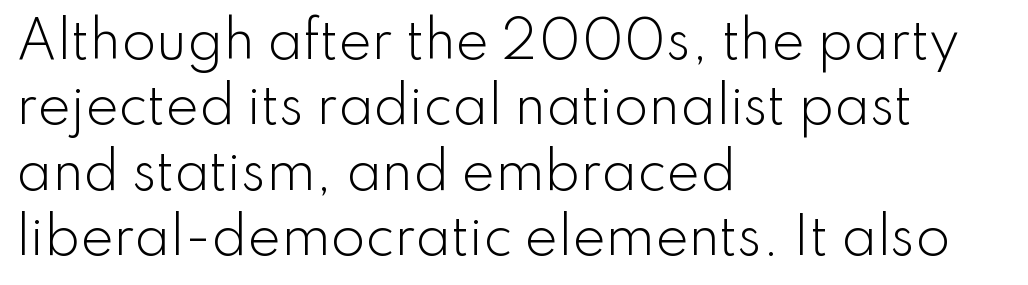
Does the leading feel generous? No, just average. How are the letters spaced? Ordinarily, with no added tracking. To sum up the face: it is a sans, with no serifs. These lines stack with their left ends in a neat column. Looks like regular typesetting: each glyph gets only the width it needs.
